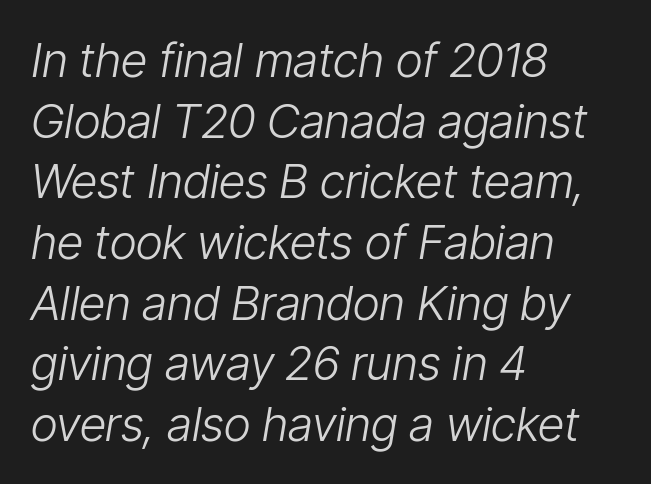
Q: Is the text bold? A: No.
Q: Is the text italic (slanted)? A: Yes, it leans right by about 9 degrees.
Q: Is the text underlined? A: No.
Q: How is the paragraph aligned? A: Left-aligned.
Q: Is the spacing between letters normal or unusually wide? A: Normal.
Q: Is the spacing between lines tight, normal or loose? A: Normal.
Q: Width (condensed, normal, or wide)? A: Condensed.
Q: Stroke contrast? A: Low.
Q: x-height? A: Medium.
Q: Monospaced? A: No.
